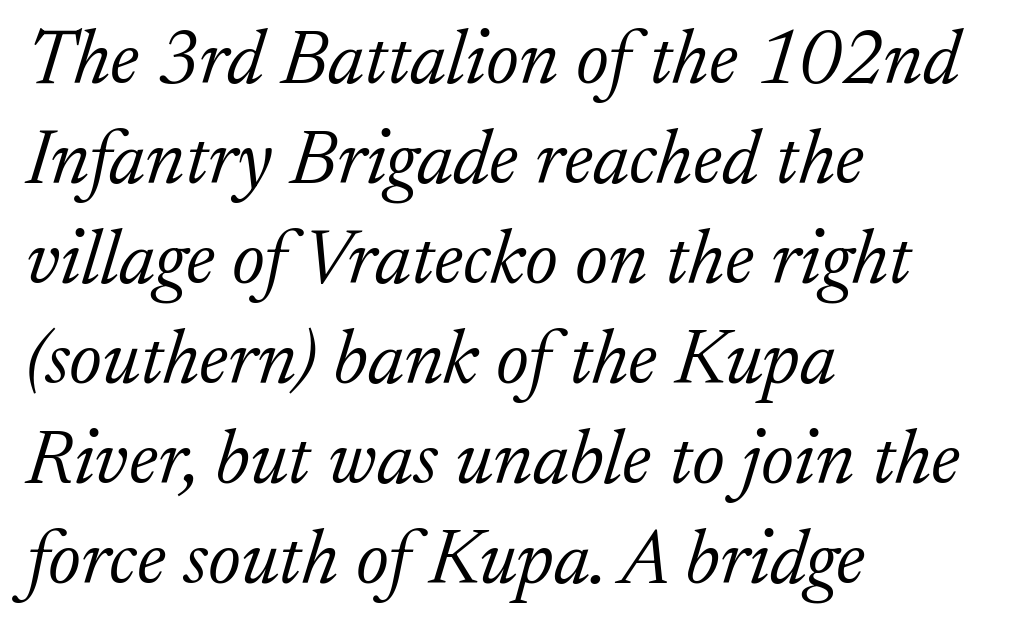
The image shows 77 px light serif type, italic (leaning right); set left-aligned, normal line spacing (1.3x), normal letter spacing, not underlined; low stroke contrast and a medium x-height.
